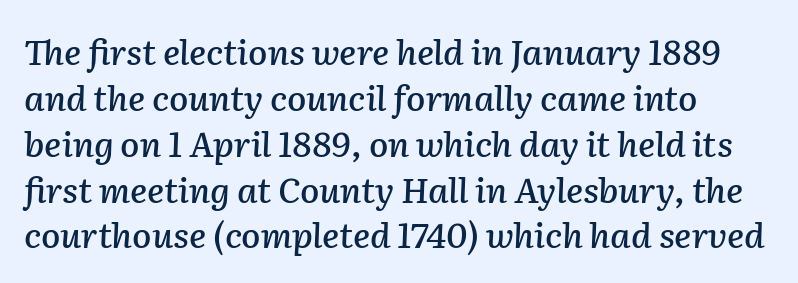
{"italic": "yes", "lean": "right", "slant_degrees": 2, "width": "normal", "stroke_contrast": "low", "x_height": "medium", "monospaced": "no", "underline": "no", "align": "left", "line_spacing": "normal", "line_spacing_ratio": 1.31, "letter_spacing": "normal", "letter_spacing_em": 0.0, "glyph_px": 35}
